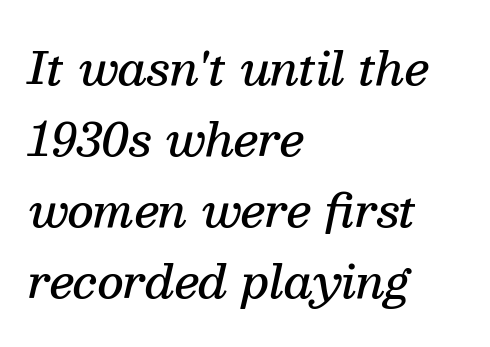
The image shows 45 px semibold serif type, italic (leaning right); set left-aligned, normal line spacing (1.58x), normal letter spacing, not underlined; medium stroke contrast and a medium x-height.
